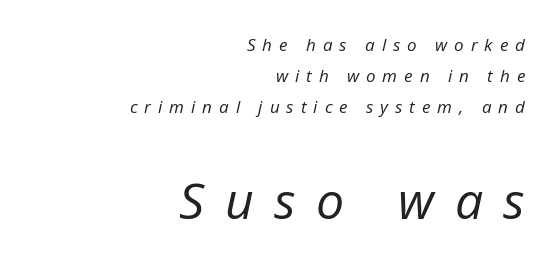
Q: Is the text bold? A: No.
Q: Is the text italic (slanted)? A: Yes, it leans right by about 12 degrees.
Q: Is the text underlined? A: No.
Q: How is the paragraph aligned? A: Right-aligned.
Q: Is the spacing between letters normal or unusually wide? A: Unusually wide.
Q: Which block of text is set in a larger size, the first (top) or the second (bottom)? A: The second (bottom) one.
Q: Width (condensed, normal, or wide)? A: Normal.
Q: Stroke contrast? A: Low.
Q: x-height? A: Medium.
Q: Monospaced? A: No.
